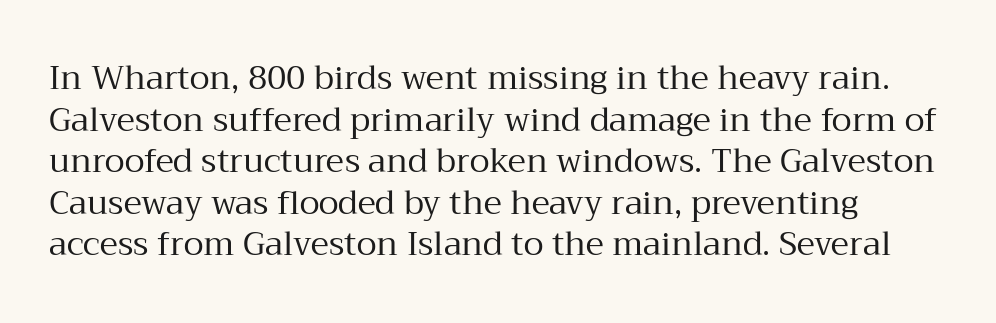
{"serif": "yes", "italic": "no", "bold": "no", "weight": "regular", "width": "normal", "stroke_contrast": "medium", "x_height": "medium", "monospaced": "no", "underline": "no", "line_spacing": "normal", "line_spacing_ratio": 1.26, "letter_spacing": "normal", "letter_spacing_em": 0.0, "glyph_px": 33}
